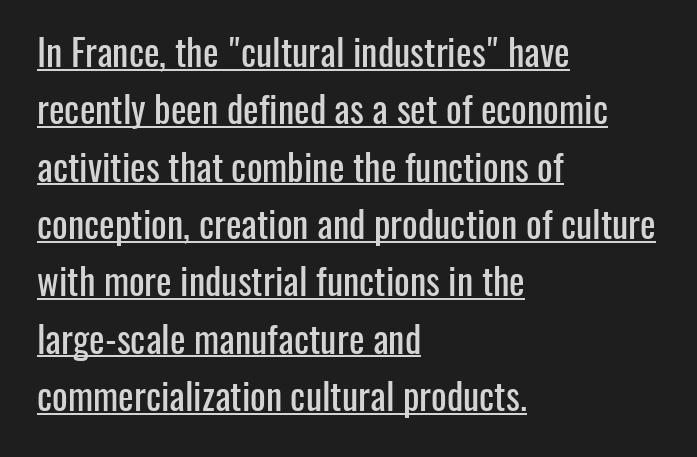
Q: Is the text italic (slanted)? A: No, it is upright.
Q: Is the typeface a serif or a sans-serif typeface? A: Sans-serif.
Q: Is the text underlined? A: Yes.
Q: How is the paragraph aligned? A: Left-aligned.
Q: Is the spacing between letters normal or unusually wide? A: Normal.
Q: Is the spacing between lines tight, normal or loose? A: Normal.
Q: Width (condensed, normal, or wide)? A: Condensed.
Q: Stroke contrast? A: Low.
Q: x-height? A: Medium.
Q: Monospaced? A: No.
